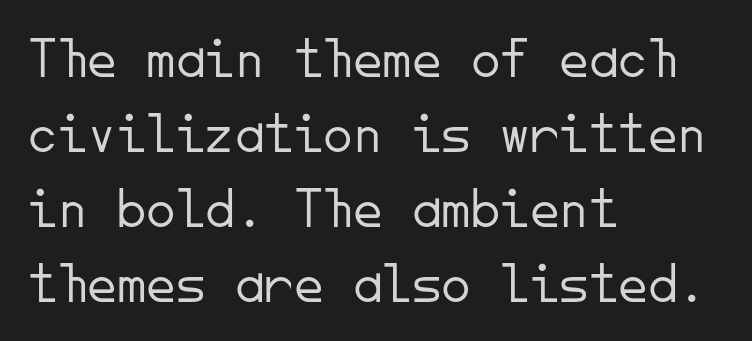
The image shows 59 px light sans-serif type, upright, monospaced; set left-aligned, normal line spacing (1.27x), normal letter spacing, not underlined; low stroke contrast and a small x-height.
